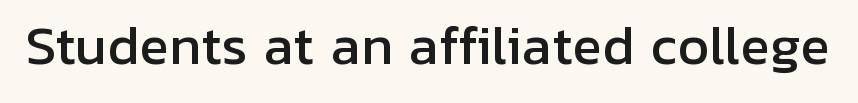
The image shows 50 px sans-serif type, upright; set normal letter spacing, not underlined; low stroke contrast and a medium x-height.
